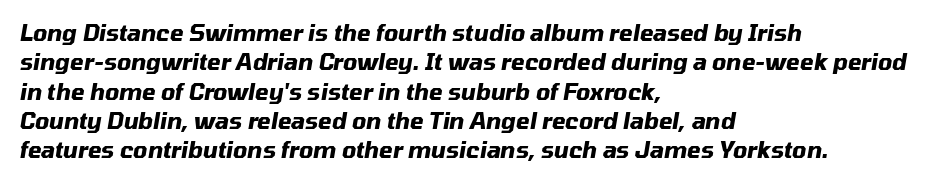
{"italic": "yes", "lean": "right", "slant_degrees": 10, "bold": "yes", "underline": "no", "align": "left", "line_spacing": "normal", "line_spacing_ratio": 1.33, "letter_spacing": "normal", "letter_spacing_em": 0.0, "glyph_px": 22}
